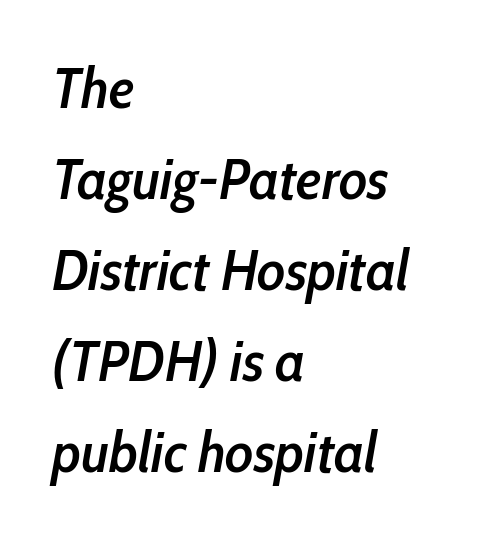
The image shows 58 px semibold, condensed type, italic (leaning right); set left-aligned, normal line spacing (1.57x), normal letter spacing, not underlined; low stroke contrast and a medium x-height.
